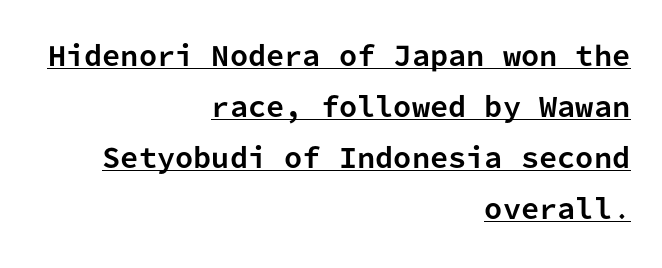
{"italic": "no", "bold": "yes", "underline": "yes", "align": "right", "line_spacing": "loose", "line_spacing_ratio": 1.96, "letter_spacing": "normal", "letter_spacing_em": 0.0, "glyph_px": 26}
